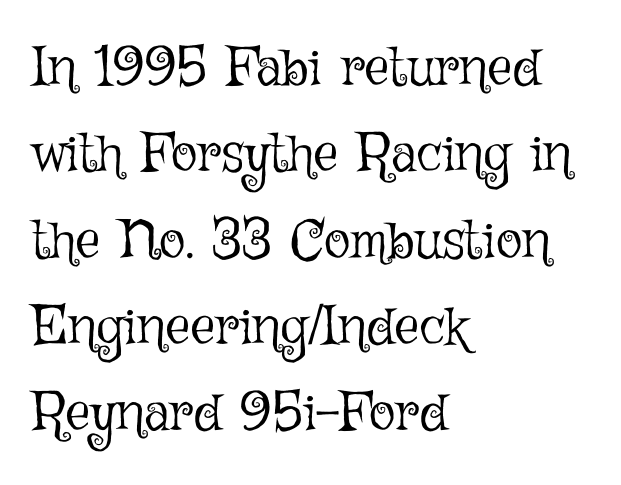
Q: Is the text bold? A: No.
Q: Is the text italic (slanted)? A: No, it is upright.
Q: Is the text underlined? A: No.
Q: How is the paragraph aligned? A: Left-aligned.
Q: Is the spacing between letters normal or unusually wide? A: Normal.
Q: Is the spacing between lines tight, normal or loose? A: Normal.
Q: Width (condensed, normal, or wide)? A: Normal.
Q: Stroke contrast? A: Low.
Q: x-height? A: Medium.
Q: Monospaced? A: No.
